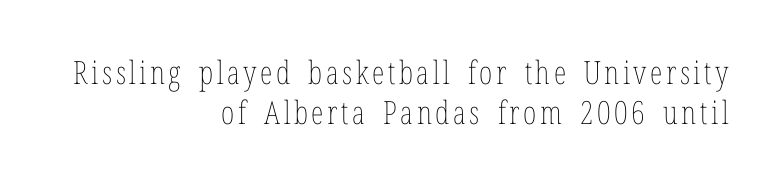
Q: Is the text bold? A: No.
Q: Is the text italic (slanted)? A: No, it is upright.
Q: Is the text underlined? A: No.
Q: How is the paragraph aligned? A: Right-aligned.
Q: Is the spacing between lines tight, normal or loose? A: Normal.
Q: Width (condensed, normal, or wide)? A: Condensed.
Q: Stroke contrast? A: Low.
Q: x-height? A: Medium.
Q: Monospaced? A: No.
